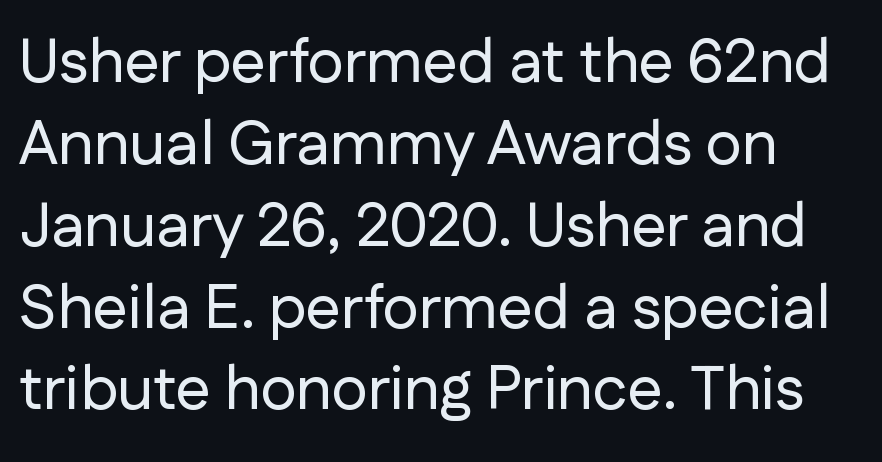
The passage shown is typeset with a sans-serif family. Tracking here is standard; glyphs follow each other at the usual distance. Clear beneath every line of the passage. The passage shown stacks its lines at a standard gap. The lines are quadded left. Note the varied advance widths — an 'i' is clearly narrower than an 'm'.
